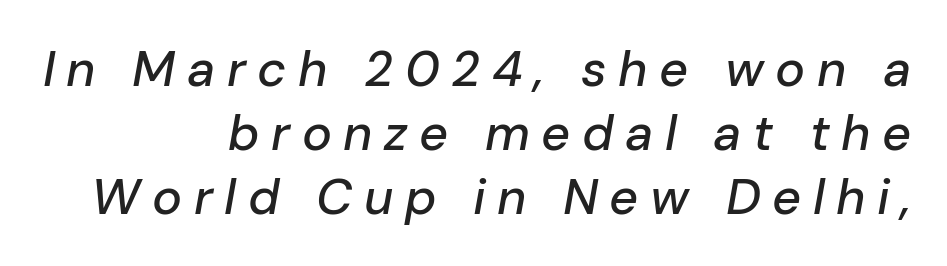
The image shows 50 px text type, italic (leaning right); set right-aligned, normal line spacing (1.28x), unusually wide letter spacing (+0.23 em), not underlined; low stroke contrast and a medium x-height.
